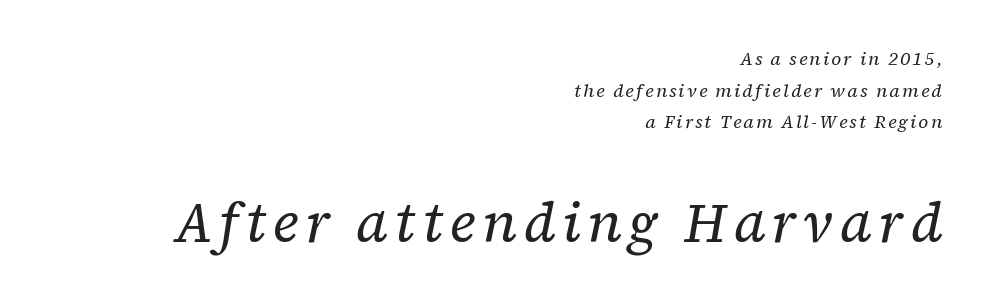
Here the second block reads like a headline and the first like body copy. Teacher's note: observe the even right margin — that is flush-right alignment. The type family on display is of the serif kind. Summary of weight: not heavy and not bold. Every character sits at an angle, as italics do.
